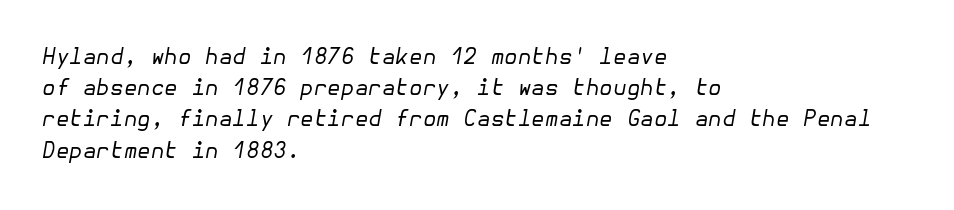
Q: Is the text bold? A: No.
Q: Is the text italic (slanted)? A: Yes, it leans right by about 10 degrees.
Q: Is the text underlined? A: No.
Q: How is the paragraph aligned? A: Left-aligned.
Q: Is the spacing between letters normal or unusually wide? A: Normal.
Q: Is the spacing between lines tight, normal or loose? A: Normal.
